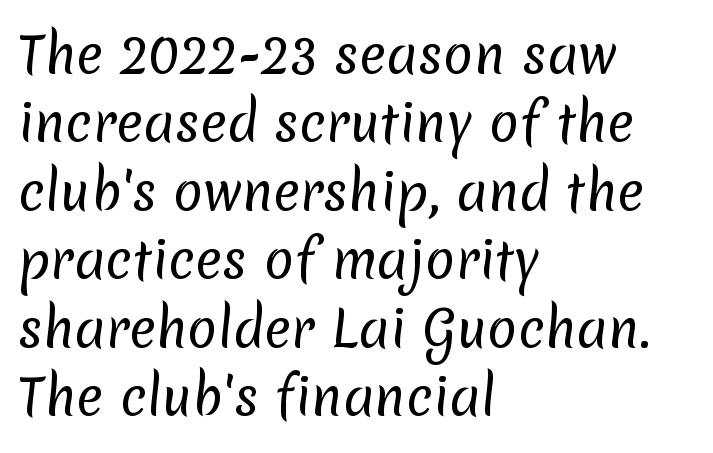
The image shows 50 px regular-weight sans-serif type; set left-aligned, normal line spacing (1.37x), normal letter spacing, not underlined; low stroke contrast and a medium x-height.
